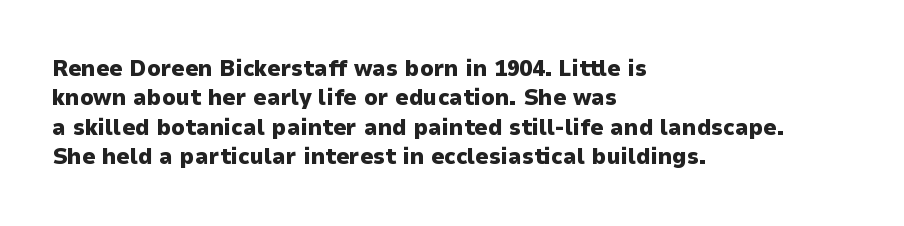
The image shows 23 px bold type, upright; set left-aligned, normal line spacing (1.28x), normal letter spacing, not underlined.
